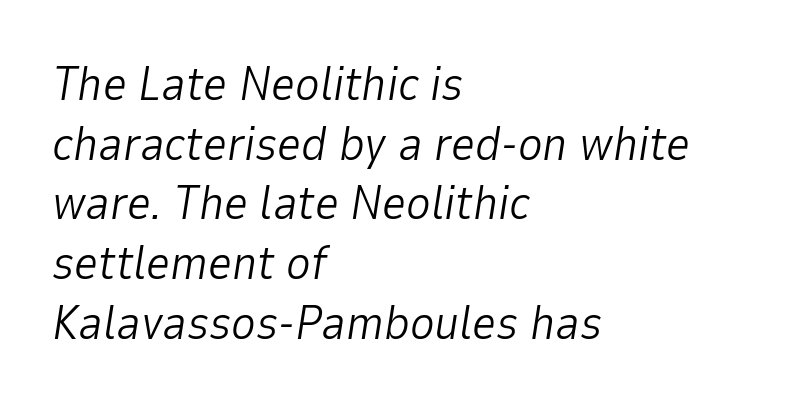
The weight tops out at a normal text grade. Alignment: flush left. Is the letter spacing exaggerated? No — it looks like the ordinary default. You could not count columns in this text — the font is proportionally spaced.
